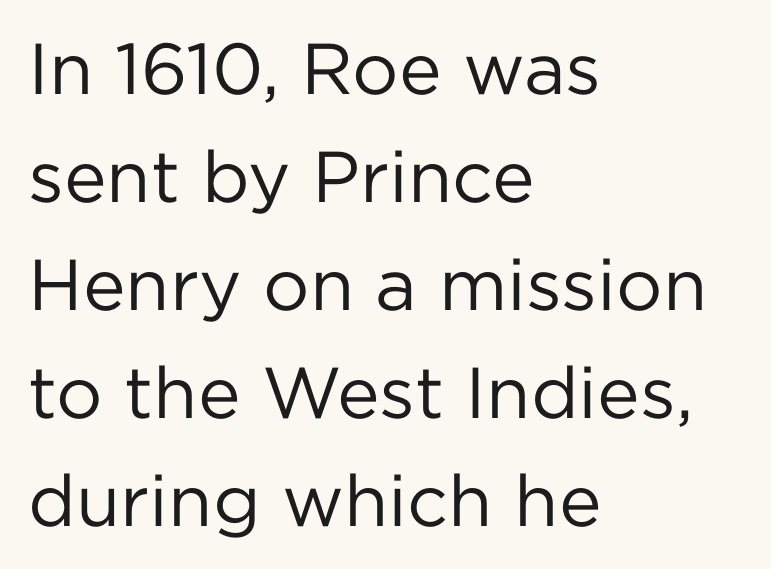
{"serif": "no", "italic": "no", "bold": "no", "weight": "regular", "width": "normal", "stroke_contrast": "low", "x_height": "medium", "monospaced": "no", "underline": "no", "align": "left", "line_spacing": "normal", "line_spacing_ratio": 1.5, "letter_spacing": "normal", "letter_spacing_em": 0.0, "glyph_px": 72}
